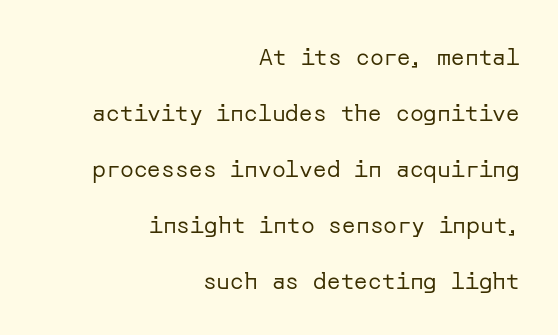
The image shows 23 px text type, upright; set right-aligned, loose line spacing (2.44x), normal letter spacing, not underlined.
